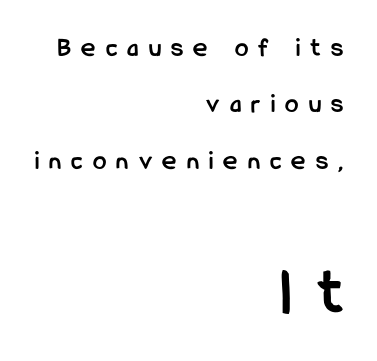
{"serif": "no", "italic": "no", "bold": "yes", "weight": "semibold", "width": "condensed", "stroke_contrast": "low", "x_height": "medium", "monospaced": "no", "underline": "no", "align": "right", "line_spacing": "loose", "line_spacing_ratio": 2.09, "letter_spacing": "wide", "letter_spacing_em": 0.38, "larger_block": "second", "size_ratio": 2.52, "glyph_px": 68}
